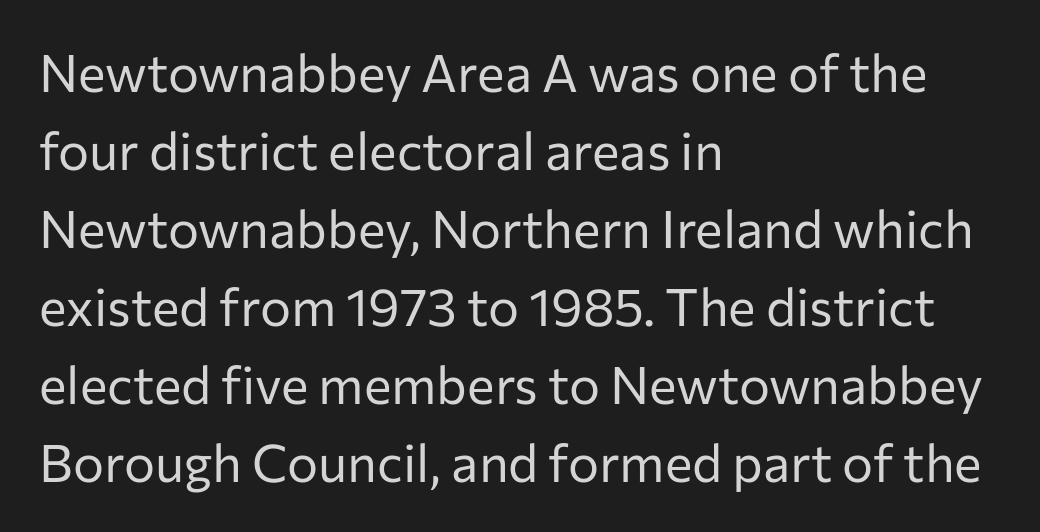
{"serif": "no", "italic": "no", "bold": "no", "weight": "regular", "width": "normal", "stroke_contrast": "low", "x_height": "medium", "monospaced": "no", "underline": "no", "align": "left", "line_spacing": "normal", "line_spacing_ratio": 1.5, "letter_spacing": "normal", "letter_spacing_em": 0.0, "glyph_px": 52}
